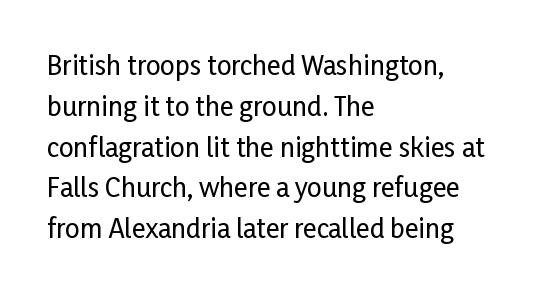
{"italic": "no", "underline": "no", "align": "left", "line_spacing": "normal", "line_spacing_ratio": 1.57, "letter_spacing": "normal", "letter_spacing_em": 0.0, "glyph_px": 26}
